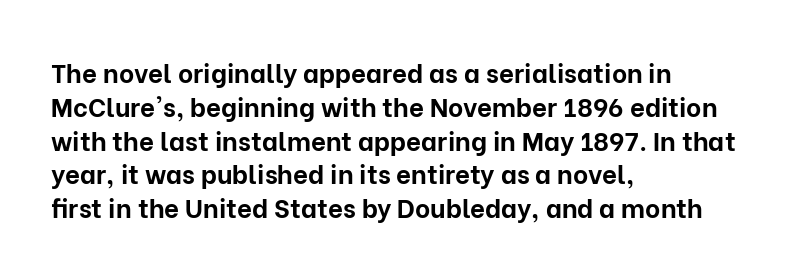
Notice how the stems are strictly vertical — no italics here. The passage shown is emphatically bold. Students, observe: this is what conventionally led text looks like. You could call the tracking neutral — neither tight nor loose. The ragged edge is on the right, which tells us the setting is flush left. Descenders are the only things crossing below the line.
